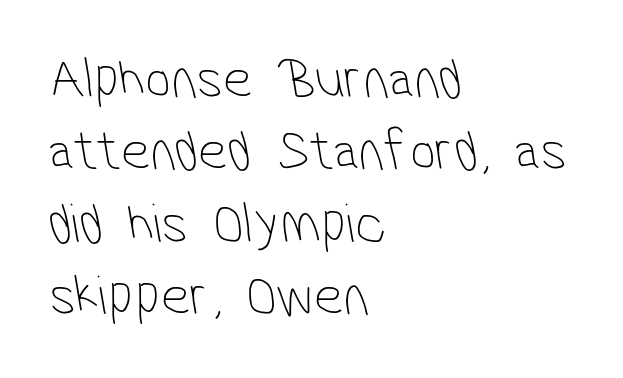
Q: Is the text bold? A: No.
Q: Is the typeface a serif or a sans-serif typeface? A: Sans-serif.
Q: Is the text underlined? A: No.
Q: How is the paragraph aligned? A: Left-aligned.
Q: Is the spacing between letters normal or unusually wide? A: Normal.
Q: Is the spacing between lines tight, normal or loose? A: Normal.
Q: Width (condensed, normal, or wide)? A: Condensed.
Q: Stroke contrast? A: Low.
Q: x-height? A: Medium.
Q: Monospaced? A: No.
